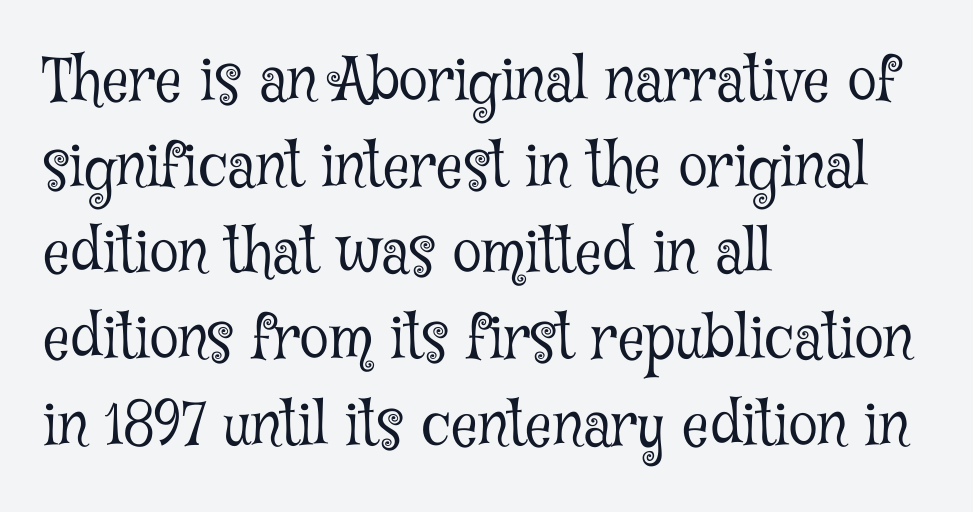
Q: Is the text bold? A: No.
Q: Is the text italic (slanted)? A: No, it is upright.
Q: Is the typeface a serif or a sans-serif typeface? A: Serif.
Q: Is the text underlined? A: No.
Q: How is the paragraph aligned? A: Left-aligned.
Q: Is the spacing between letters normal or unusually wide? A: Normal.
Q: Is the spacing between lines tight, normal or loose? A: Normal.
Q: Width (condensed, normal, or wide)? A: Condensed.
Q: Stroke contrast? A: Low.
Q: x-height? A: Medium.
Q: Monospaced? A: No.
